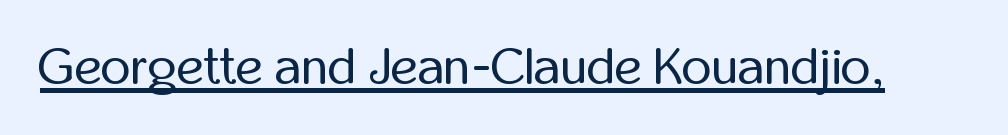
The tracking reads as untouched default to a designer's eye. Stems here are at most as thick as an everyday book face. The font's upright variant was chosen for this text. Do the characters align in a grid? No, the font is proportional.
